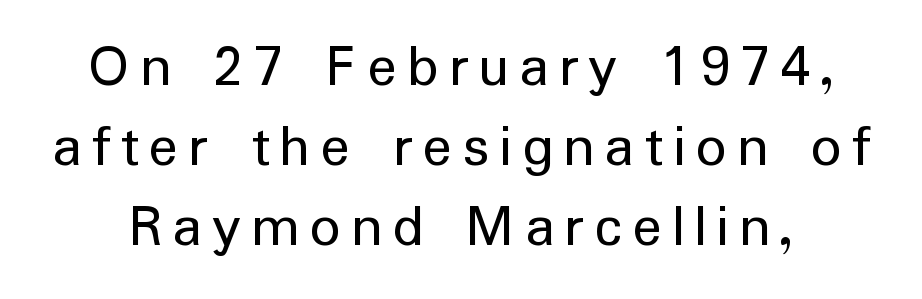
The image shows 62 px regular-weight sans-serif type, upright; set normal line spacing (1.29x), not underlined; low stroke contrast and a medium x-height.
